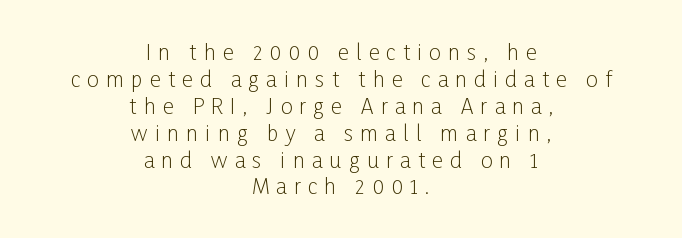
Notice how the passage keeps no hard edge, just a central spine. How would I describe the line gaps? Plain and ordinary. Tall strokes in this sample are plumb rather than angled. Letters rest on an invisible, unmarked baseline. The horizontal fit of the characters is loose and conspicuously gappy. Caption: face not bold, strokes unweighted.
